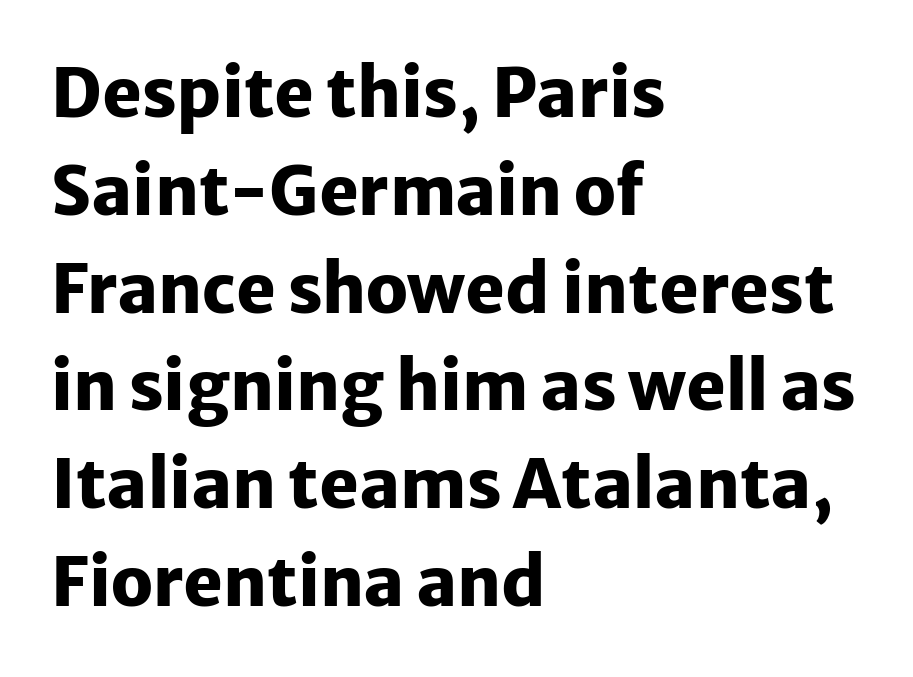
The image shows 67 px heavy sans-serif type, upright; set left-aligned, normal line spacing (1.46x), normal letter spacing, not underlined; low stroke contrast and a medium x-height.
